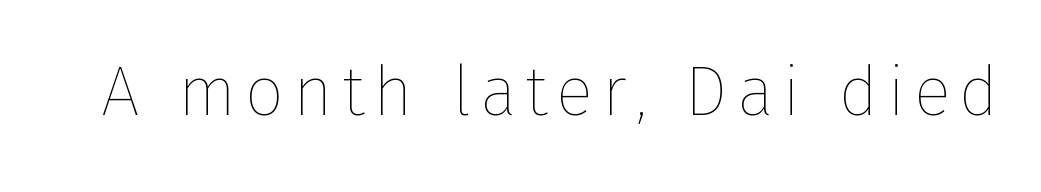
The image shows 69 px thin type, upright; set not underlined; low stroke contrast and a medium x-height.
